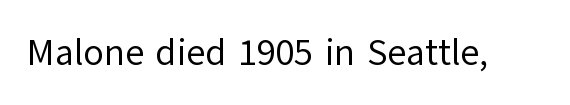
Q: Is the text bold? A: No.
Q: Is the text italic (slanted)? A: No, it is upright.
Q: Is the typeface a serif or a sans-serif typeface? A: Sans-serif.
Q: Is the text underlined? A: No.
Q: Is the spacing between letters normal or unusually wide? A: Normal.
Q: Width (condensed, normal, or wide)? A: Normal.
Q: Stroke contrast? A: Low.
Q: x-height? A: Medium.
Q: Monospaced? A: No.
